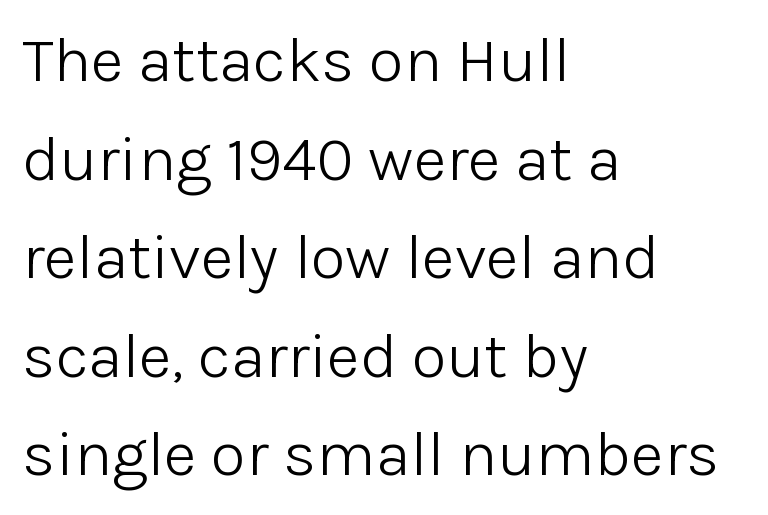
{"serif": "no", "italic": "no", "bold": "no", "weight": "light", "width": "normal", "stroke_contrast": "low", "x_height": "medium", "monospaced": "no", "underline": "no", "align": "left", "line_spacing": "normal", "line_spacing_ratio": 1.54, "letter_spacing": "normal", "letter_spacing_em": 0.0, "glyph_px": 64}
